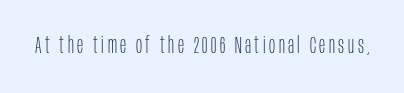
Honestly, there is no underline to notice here at all. This is roman type, the default non-slanted kind. Weight: not bold — regular or lighter.
